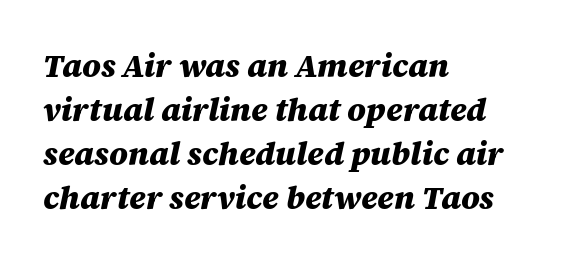
The image shows 32 px heavy type, italic (leaning right); set left-aligned, normal line spacing (1.38x), normal letter spacing, not underlined; medium stroke contrast and a large x-height.
